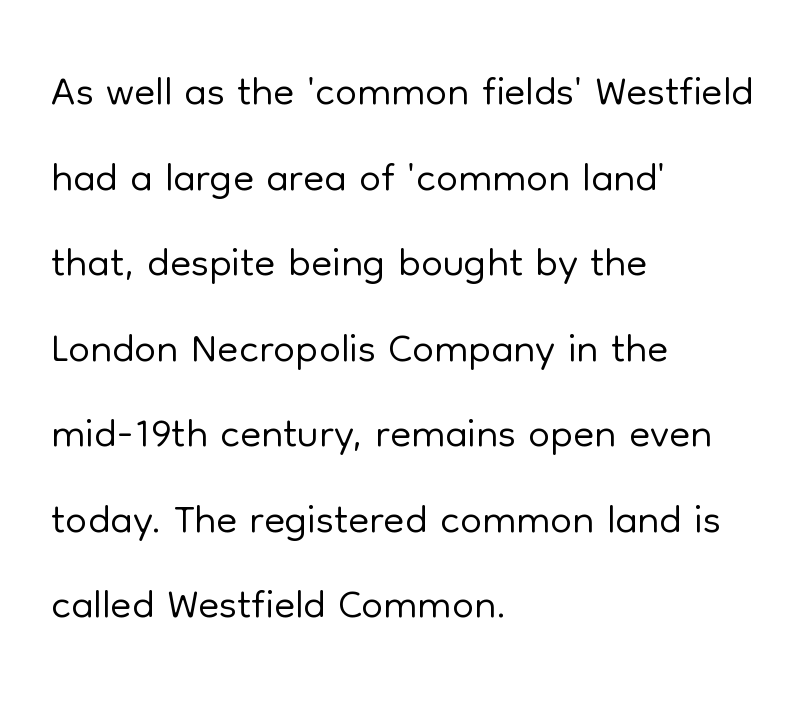
Regular leading. Posture: straight, roman, zero tilt. No extra tracking has been applied to these lines. Classification — sans serif. This sample has the flowing, uneven cadence of proportional lettering. Anything drawn beneath the words? Only blank space.
